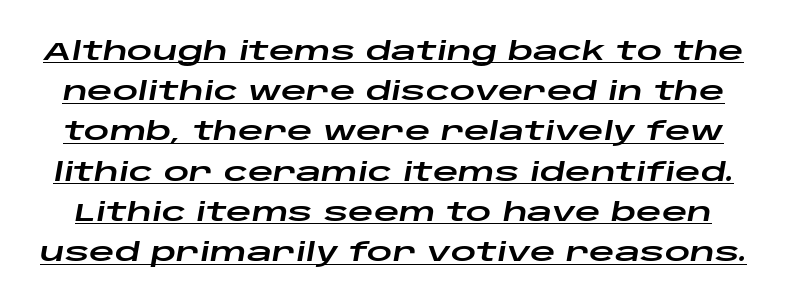
{"italic": "yes", "lean": "right", "slant_degrees": 10, "underline": "yes", "line_spacing": "normal", "line_spacing_ratio": 1.61, "letter_spacing": "normal", "letter_spacing_em": 0.0, "glyph_px": 25}
